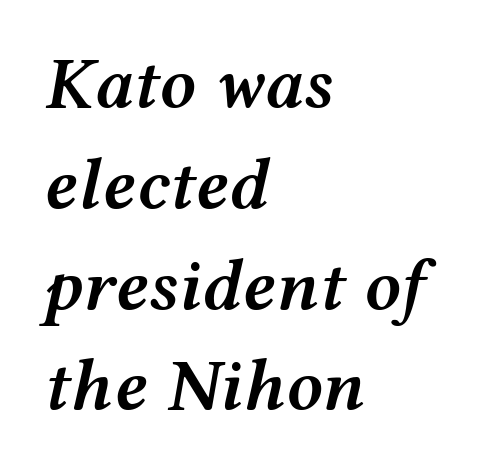
Q: Is the text bold? A: Semi-bold.
Q: Is the text italic (slanted)? A: Yes, it leans right by about 12 degrees.
Q: Is the text underlined? A: No.
Q: How is the paragraph aligned? A: Left-aligned.
Q: Is the spacing between letters normal or unusually wide? A: Normal.
Q: Is the spacing between lines tight, normal or loose? A: Normal.
Q: Width (condensed, normal, or wide)? A: Wide.
Q: Stroke contrast? A: Medium.
Q: x-height? A: Medium.
Q: Monospaced? A: No.
